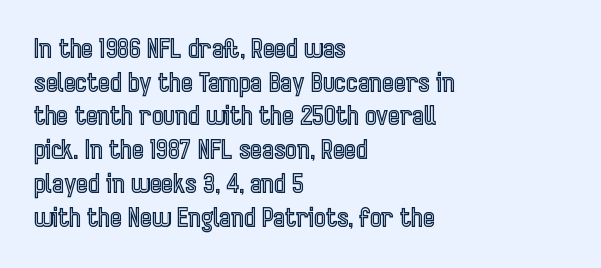
{"italic": "no", "underline": "no", "align": "left", "line_spacing": "normal", "line_spacing_ratio": 1.35, "letter_spacing": "normal", "letter_spacing_em": 0.0, "glyph_px": 25}
